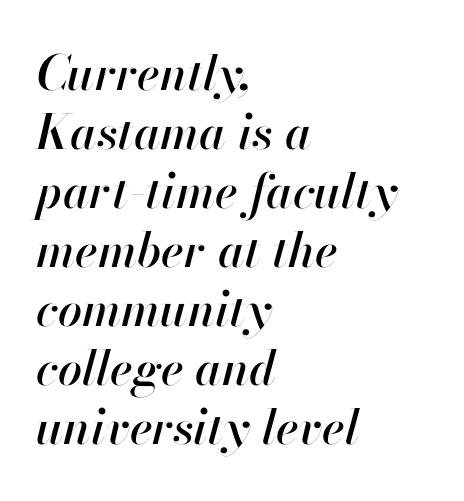
Q: Is the text italic (slanted)? A: Yes, it leans right by about 13 degrees.
Q: Is the text underlined? A: No.
Q: How is the paragraph aligned? A: Left-aligned.
Q: Is the spacing between letters normal or unusually wide? A: Normal.
Q: Width (condensed, normal, or wide)? A: Normal.
Q: Stroke contrast? A: High.
Q: x-height? A: Small.
Q: Monospaced? A: No.
